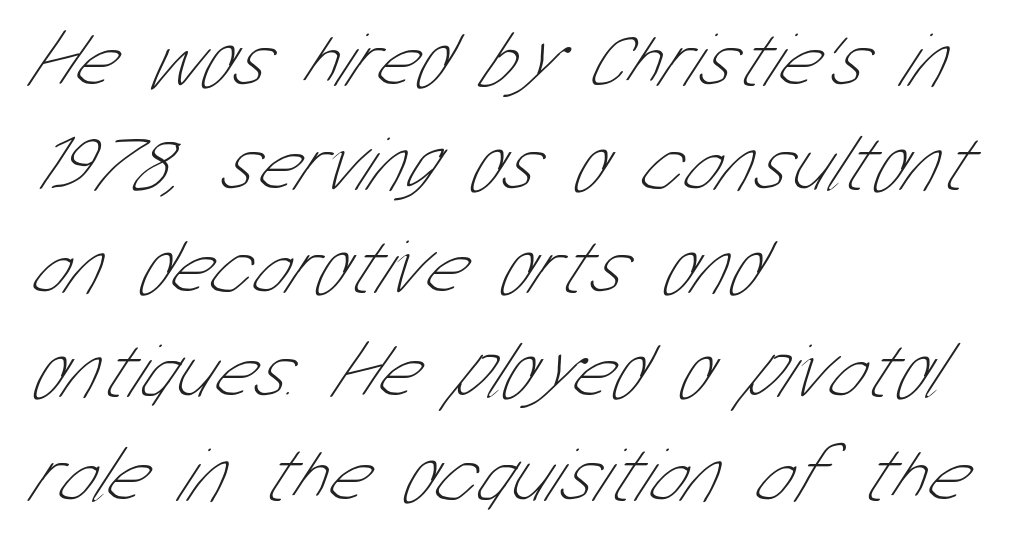
Q: Is the text bold? A: No.
Q: Is the typeface a serif or a sans-serif typeface? A: Sans-serif.
Q: Is the text underlined? A: No.
Q: How is the paragraph aligned? A: Left-aligned.
Q: Is the spacing between letters normal or unusually wide? A: Normal.
Q: Is the spacing between lines tight, normal or loose? A: Normal.
Q: Width (condensed, normal, or wide)? A: Condensed.
Q: Stroke contrast? A: Low.
Q: x-height? A: Medium.
Q: Monospaced? A: No.
